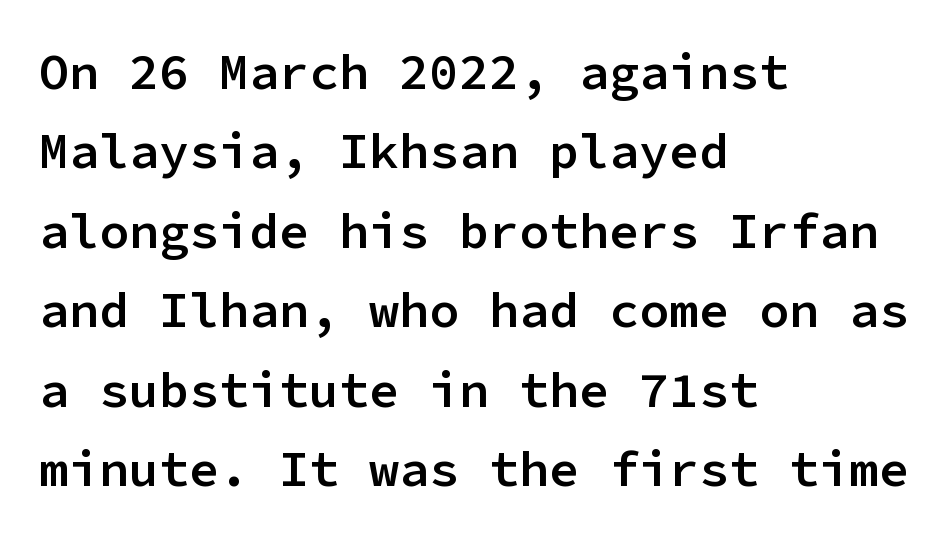
{"serif": "no", "italic": "no", "bold": "semi", "weight": "semibold", "width": "normal", "stroke_contrast": "low", "x_height": "medium", "monospaced": "yes", "underline": "no", "align": "left", "line_spacing": "normal", "line_spacing_ratio": 1.59, "letter_spacing": "normal", "letter_spacing_em": 0.0, "glyph_px": 50}
